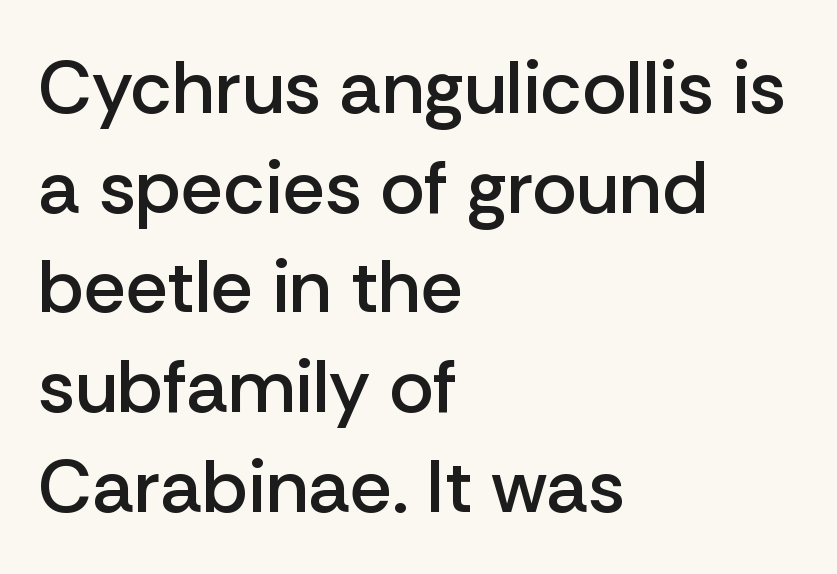
You can tell from the bare stems that sans-serif type was used. Tall strokes in this sample are plumb rather than angled. Do the characters align in a grid? No, the font is proportional. A clean baseline with only descenders dipping below it. These lines stack with their left ends in a neat column. Caption: standard tracking, unaltered.
